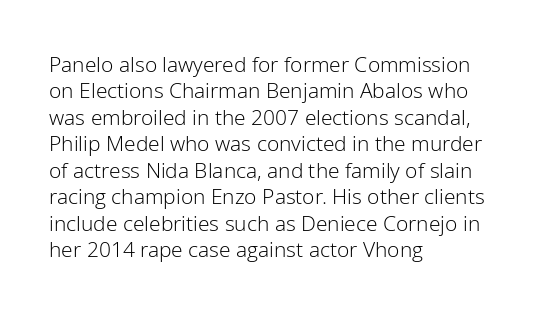
{"italic": "no", "bold": "no", "underline": "no", "align": "left", "line_spacing": "normal", "line_spacing_ratio": 1.26, "letter_spacing": "normal", "letter_spacing_em": 0.0, "glyph_px": 21}
